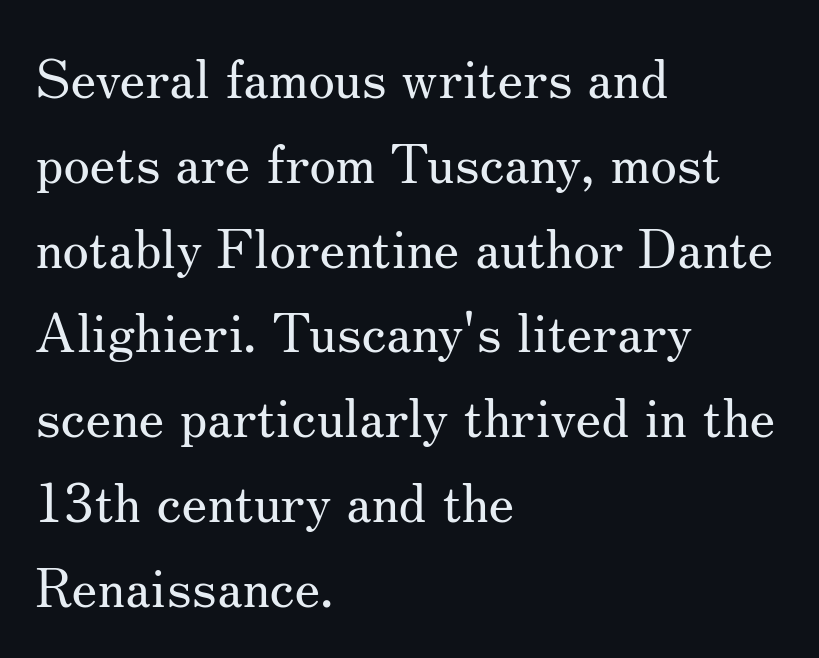
The image shows 54 px regular-weight serif type, upright; set left-aligned, normal line spacing (1.57x), normal letter spacing, not underlined; medium stroke contrast and a small x-height.
